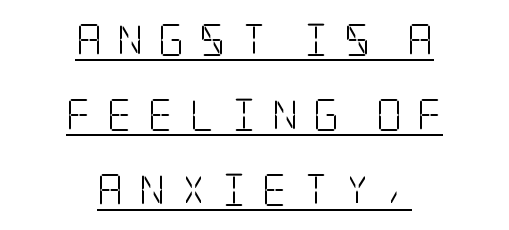
Q: Is the text bold? A: No.
Q: Is the text italic (slanted)? A: No, it is upright.
Q: Is the typeface a serif or a sans-serif typeface? A: Serif.
Q: Is the text underlined? A: Yes.
Q: How is the paragraph aligned? A: Centered.
Q: Is the spacing between letters normal or unusually wide? A: Unusually wide.
Q: Is the spacing between lines tight, normal or loose? A: Loose.
Q: Width (condensed, normal, or wide)? A: Condensed.
Q: Stroke contrast? A: Low.
Q: x-height? A: Large.
